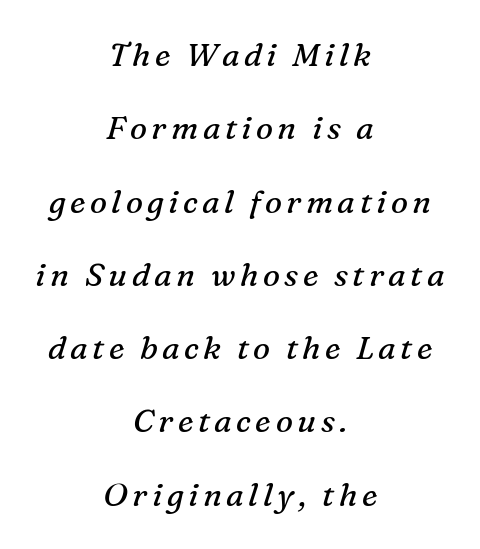
The whitespace from short lines is split evenly between both sides. Students, observe: this is what heavily led, spacious text looks like. Is the type slanted? Yes — the strokes lean at a clear angle. Letters have the restrained weight of plain body copy at most. Glance below the letters and you will spot only blank space. The face used here is seriffed, in the tradition of book romans.
